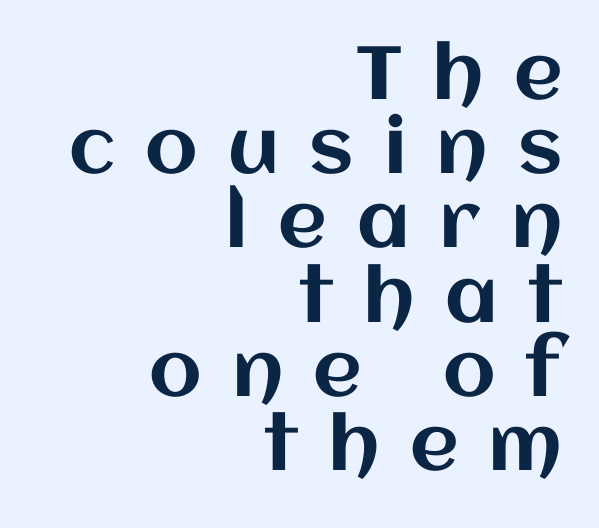
{"italic": "no", "width": "normal", "stroke_contrast": "medium", "x_height": "large", "monospaced": "no", "underline": "no", "align": "right", "line_spacing": "tight", "line_spacing_ratio": 0.99, "letter_spacing": "wide", "letter_spacing_em": 0.4, "glyph_px": 75}
